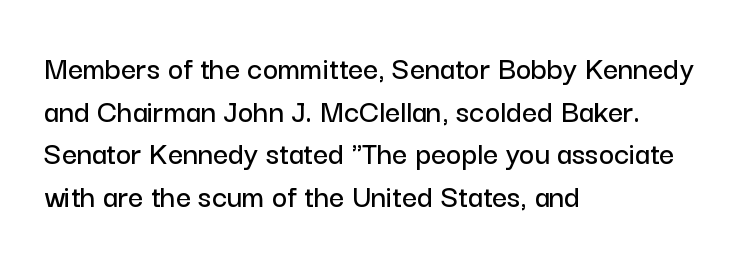
A typesetter would mark this as roman, not italic. Here the glyphs are tracked normally, forming tight word shapes. Each letter's strokes conclude bluntly, with no projecting serifs. The space between consecutive lines is moderate. A student would call this left alignment; a typographer would say flush left, rag right.
